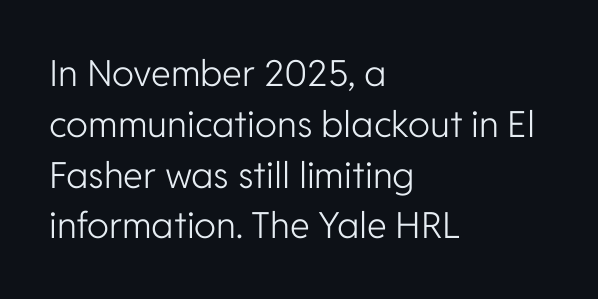
Q: Is the text bold? A: No.
Q: Is the text italic (slanted)? A: No, it is upright.
Q: Is the typeface a serif or a sans-serif typeface? A: Sans-serif.
Q: Is the text underlined? A: No.
Q: How is the paragraph aligned? A: Left-aligned.
Q: Is the spacing between letters normal or unusually wide? A: Normal.
Q: Is the spacing between lines tight, normal or loose? A: Normal.
Q: Width (condensed, normal, or wide)? A: Normal.
Q: Stroke contrast? A: Low.
Q: x-height? A: Medium.
Q: Monospaced? A: No.
